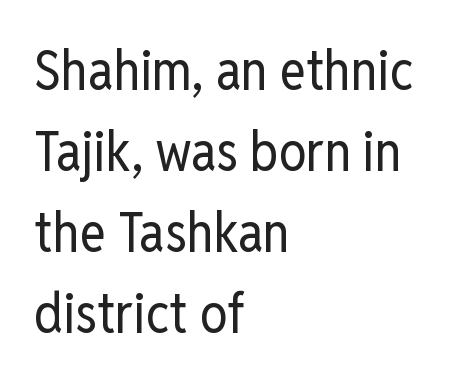
Caption: standard tracking, unaltered. Notice how the passage keeps a crisp vertical edge on the left only. The letters carry no serifs — their stems end cleanly without finishing strokes. The letters look calm and open, with moderate or lighter stems. The space between consecutive lines is moderate.
